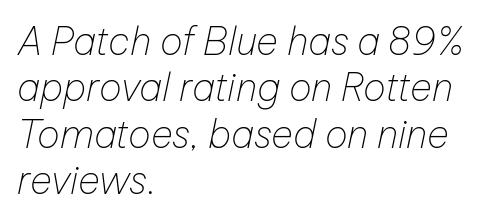
The image shows 38 px thin type, italic (leaning right); set left-aligned, line spacing 1.22x, normal letter spacing, not underlined; low stroke contrast and a medium x-height.
